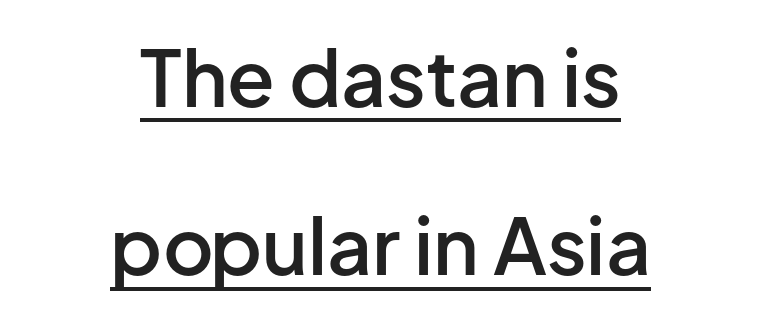
The image shows 78 px semibold sans-serif type, upright; set centered, loose line spacing (2.16x), normal letter spacing, underlined; low stroke contrast and a medium x-height.
